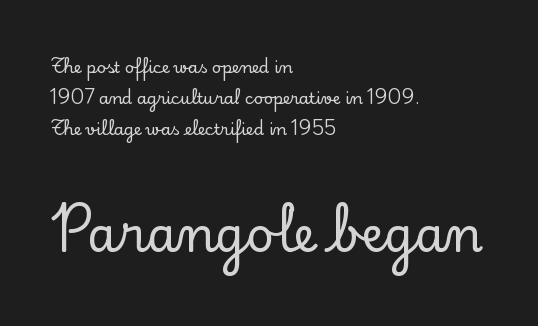
The rendering enlarges the type as you move from the upper chunk to the lower. In terms of letterspacing, this is plain default setting. In terms of posture, this sample is upright. Unlike a clean sans, this face finishes its strokes with serifs.
